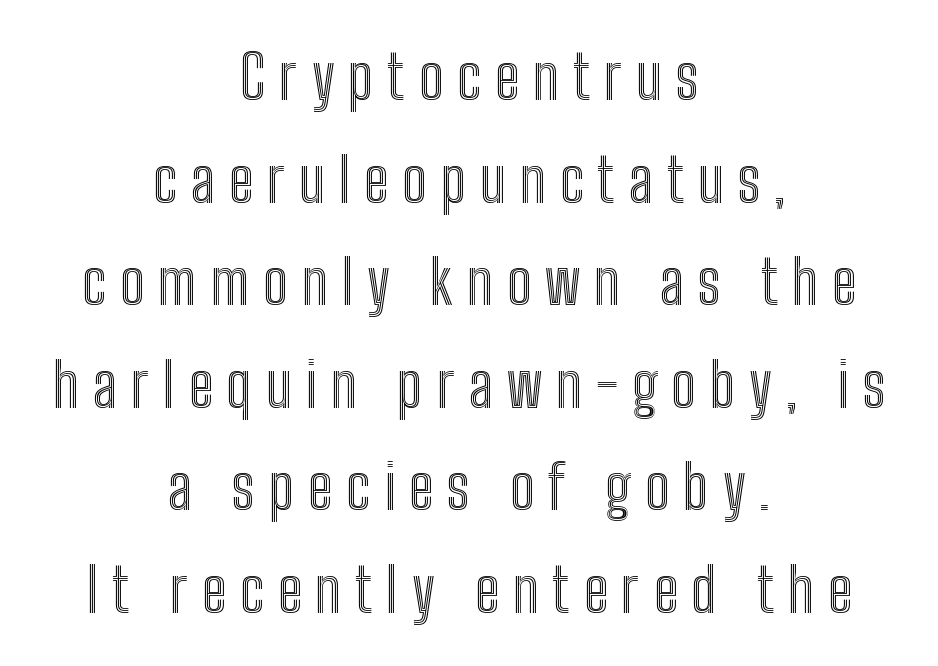
{"italic": "no", "width": "condensed", "x_height": "medium", "monospaced": "no", "underline": "no", "align": "center", "line_spacing_ratio": 1.71, "letter_spacing": "wide", "letter_spacing_em": 0.23, "glyph_px": 60}
